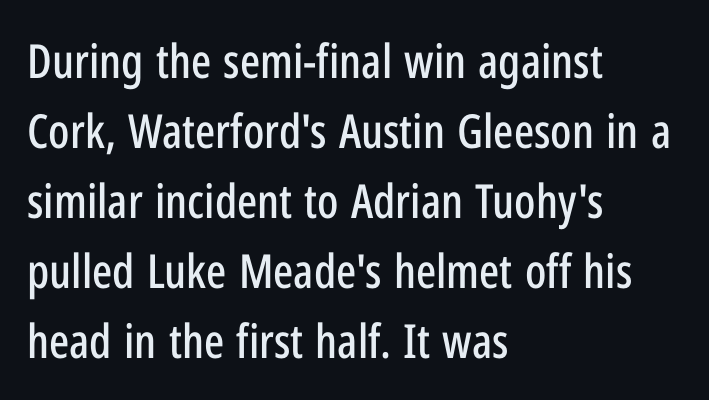
The letters stand upright; this is a roman face. Here the designer chose a conventional face with non-uniform glyph widths. A clean baseline with only descenders dipping below it. Nothing unusual about the tracking: characters are spaced as the font intends.
